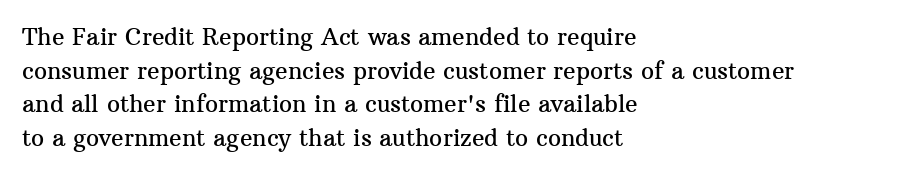
Notice how the passage keeps a crisp vertical edge on the left only. Ascenders rise straight up at ninety degrees. The passage shown is not underscored anywhere. Tracking value appears to be zero — textbook default spacing.
